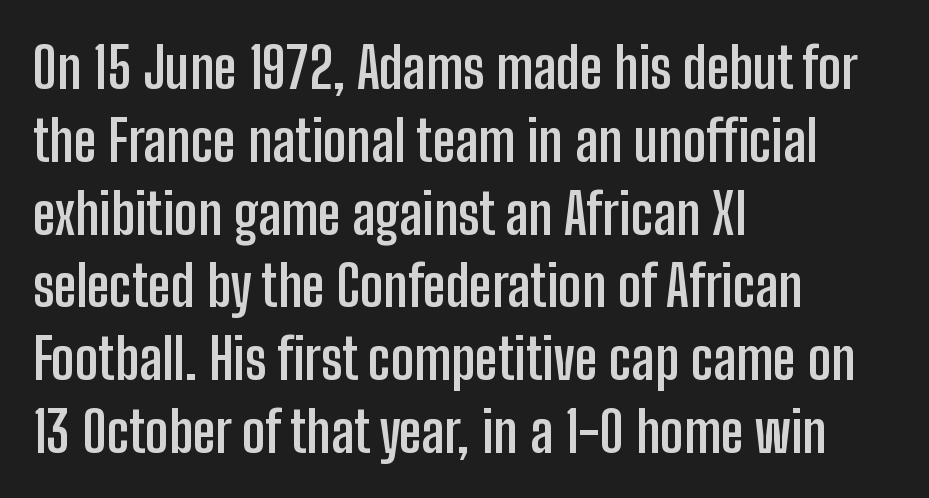
The image shows 56 px semibold, condensed sans-serif type, upright; set left-aligned, normal line spacing (1.3x), normal letter spacing, not underlined; low stroke contrast and a medium x-height.
